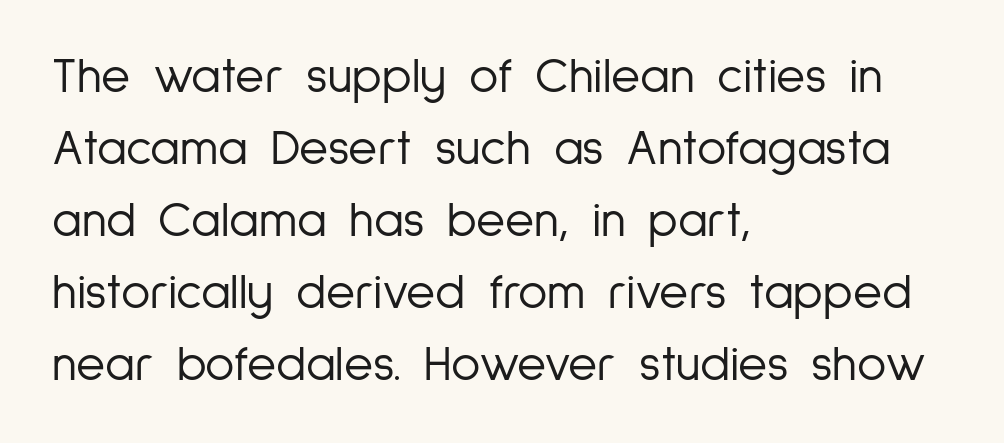
The image shows 50 px light, condensed sans-serif type, upright; set left-aligned, normal line spacing (1.44x), normal letter spacing, not underlined; low stroke contrast and a medium x-height.
